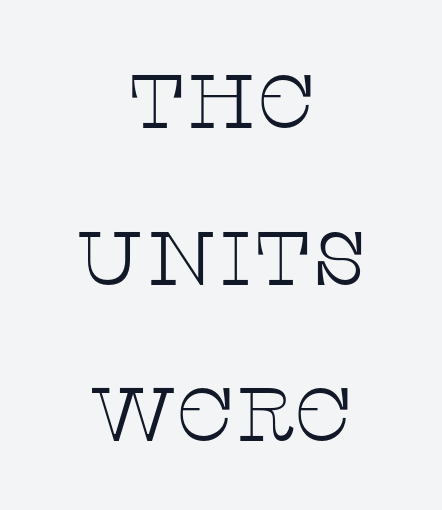
The image shows 76 px thin, wide serif type, upright; set centered, loose line spacing (2.06x), normal letter spacing, not underlined; low stroke contrast and a large x-height.
